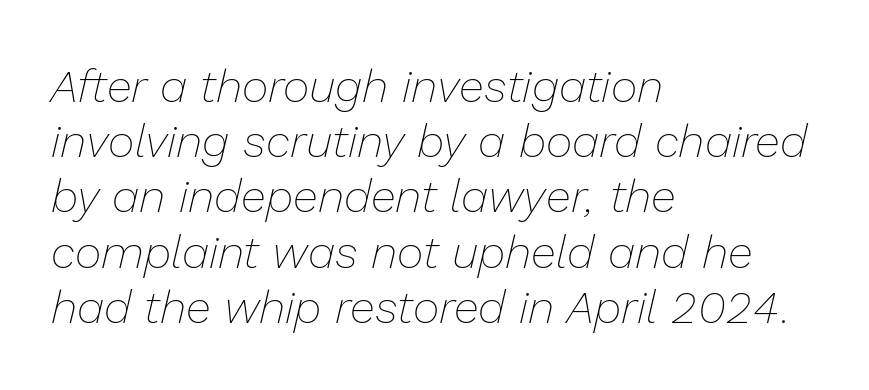
This rendering features lettering with no underline. Each line starts at the same left margin while the right side varies. The face looks like a standard text weight, possibly lighter. The letterforms sit shoulder to shoulder at normal distance. When letters slant like this, we call the style italic.
